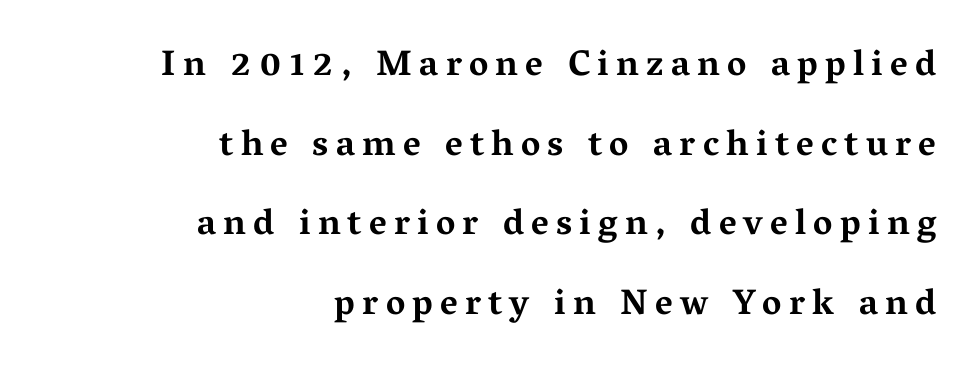
Q: Is the text bold? A: Yes.
Q: Is the text italic (slanted)? A: No, it is upright.
Q: Is the typeface a serif or a sans-serif typeface? A: Serif.
Q: Is the text underlined? A: No.
Q: How is the paragraph aligned? A: Right-aligned.
Q: Is the spacing between letters normal or unusually wide? A: Unusually wide.
Q: Is the spacing between lines tight, normal or loose? A: Loose.
Q: Width (condensed, normal, or wide)? A: Wide.
Q: Stroke contrast? A: Medium.
Q: x-height? A: Medium.
Q: Monospaced? A: No.
